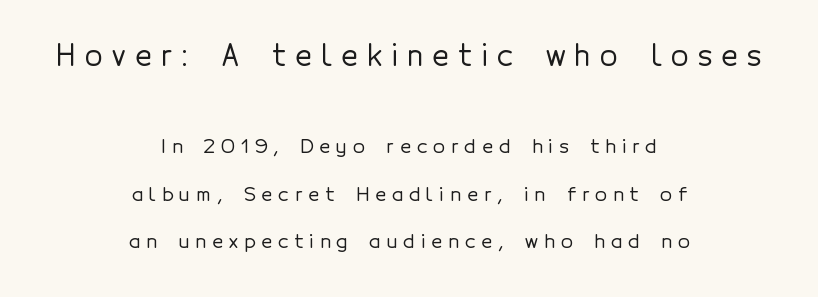
Top chunk: large. Bottom chunk: small. These lines have a slow, spaced-out rhythm from letter to letter. Grotesque or geometric, the face here clearly has no serifs. Does the copy run flush right? No — it is centered line by line.
